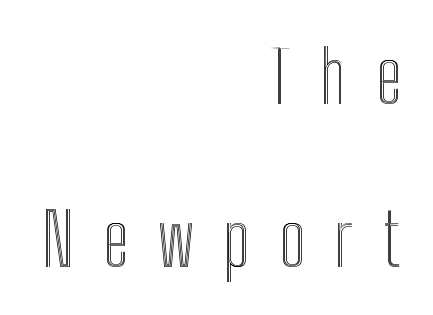
The glyphs are unaccompanied by any horizontal stroke below them. The block of text is sparse from top to bottom, with ample space between rows. Spacing verdict: proportional, widths tailored to each character. Line ends are locked; line starts wander.
